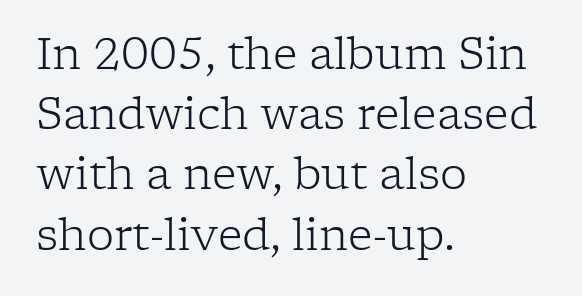
Q: Is the text bold? A: No.
Q: Is the text italic (slanted)? A: No, it is upright.
Q: Is the typeface a serif or a sans-serif typeface? A: Serif.
Q: Is the text underlined? A: No.
Q: How is the paragraph aligned? A: Left-aligned.
Q: Is the spacing between letters normal or unusually wide? A: Normal.
Q: Is the spacing between lines tight, normal or loose? A: Normal.
Q: Width (condensed, normal, or wide)? A: Normal.
Q: Stroke contrast? A: Low.
Q: x-height? A: Medium.
Q: Monospaced? A: No.
